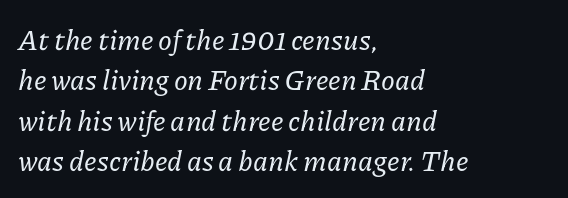
{"serif": "yes", "italic": "yes", "lean": "right", "slant_degrees": 11, "width": "normal", "stroke_contrast": "low", "x_height": "medium", "monospaced": "no", "underline": "no", "align": "left", "line_spacing": "normal", "line_spacing_ratio": 1.44, "letter_spacing": "normal", "letter_spacing_em": 0.0, "glyph_px": 28}
